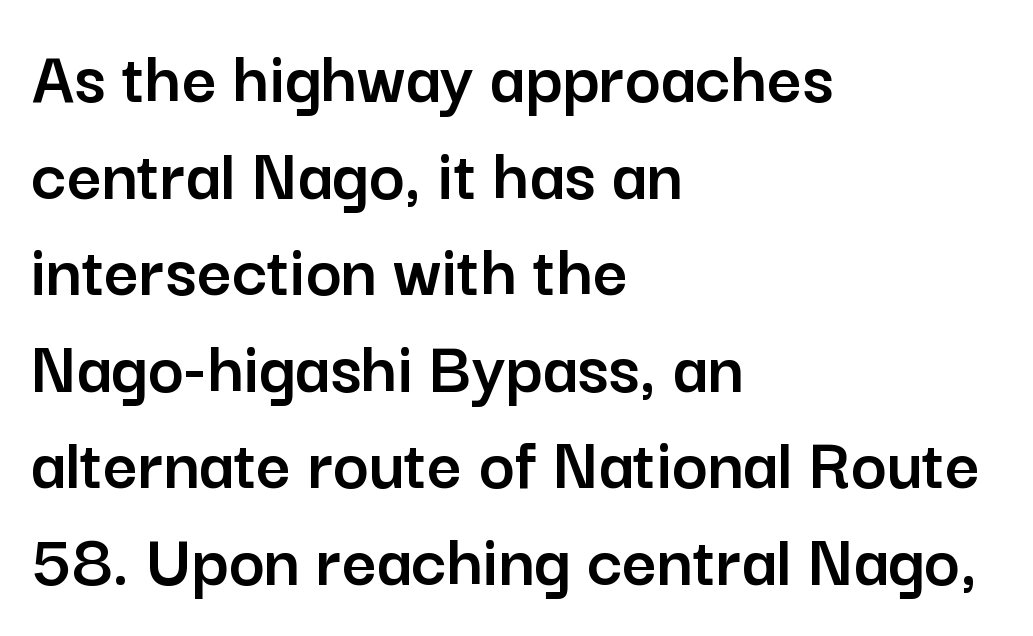
{"serif": "no", "italic": "no", "width": "normal", "stroke_contrast": "low", "x_height": "medium", "monospaced": "no", "underline": "no", "align": "left", "line_spacing": "normal", "line_spacing_ratio": 1.27, "letter_spacing": "normal", "letter_spacing_em": 0.0, "glyph_px": 76}
